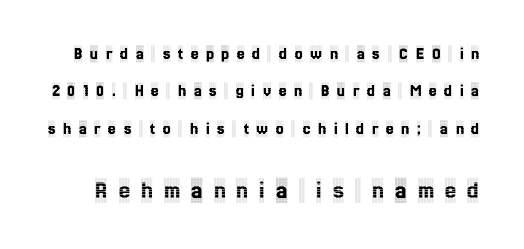
{"italic": "no", "underline": "no", "line_spacing": "loose", "line_spacing_ratio": 2.2, "letter_spacing": "wide", "letter_spacing_em": 0.45, "larger_block": "second", "size_ratio": 1.47, "glyph_px": 25}
